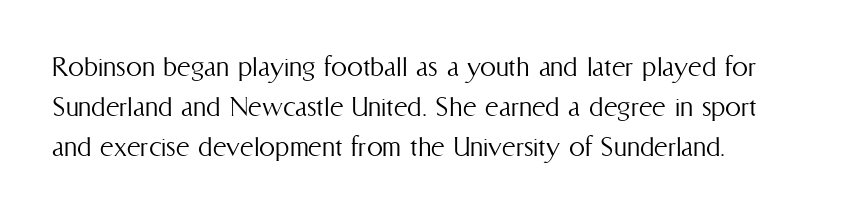
The passage shown is not underscored anywhere. Do the characters align in a grid? No, the font is proportional. In terms of leading, this rendering sits right in the middle. You could call the tracking neutral — neither tight nor loose. A roman cut, with each character standing at attention.
